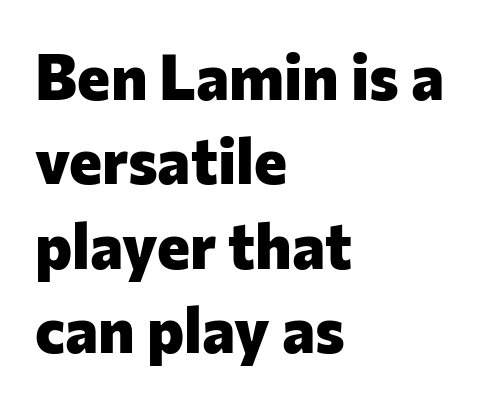
Q: Is the text bold? A: Yes.
Q: Is the text italic (slanted)? A: No, it is upright.
Q: Is the typeface a serif or a sans-serif typeface? A: Sans-serif.
Q: Is the text underlined? A: No.
Q: How is the paragraph aligned? A: Left-aligned.
Q: Is the spacing between letters normal or unusually wide? A: Normal.
Q: Is the spacing between lines tight, normal or loose? A: Normal.
Q: Width (condensed, normal, or wide)? A: Normal.
Q: Stroke contrast? A: Low.
Q: x-height? A: Medium.
Q: Monospaced? A: No.
